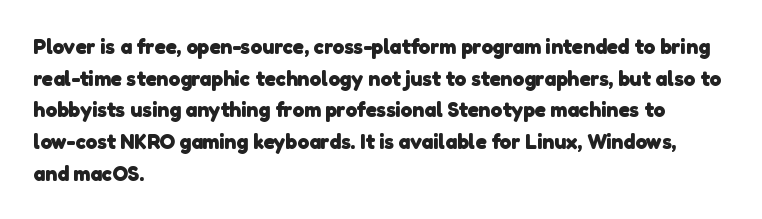
{"bold": "yes", "underline": "no", "align": "left", "line_spacing": "normal", "line_spacing_ratio": 1.51, "letter_spacing": "normal", "letter_spacing_em": 0.0, "glyph_px": 21}
